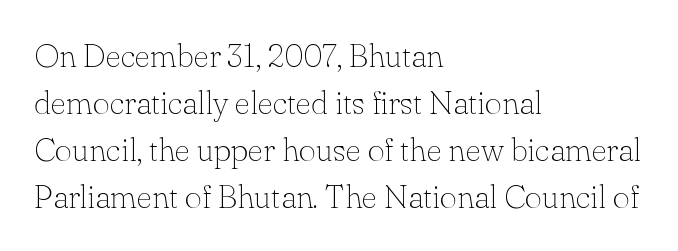
{"serif": "yes", "italic": "no", "bold": "no", "weight": "thin", "width": "normal", "stroke_contrast": "low", "x_height": "small", "monospaced": "no", "underline": "no", "align": "left", "line_spacing": "normal", "line_spacing_ratio": 1.42, "letter_spacing": "normal", "letter_spacing_em": 0.0, "glyph_px": 33}
